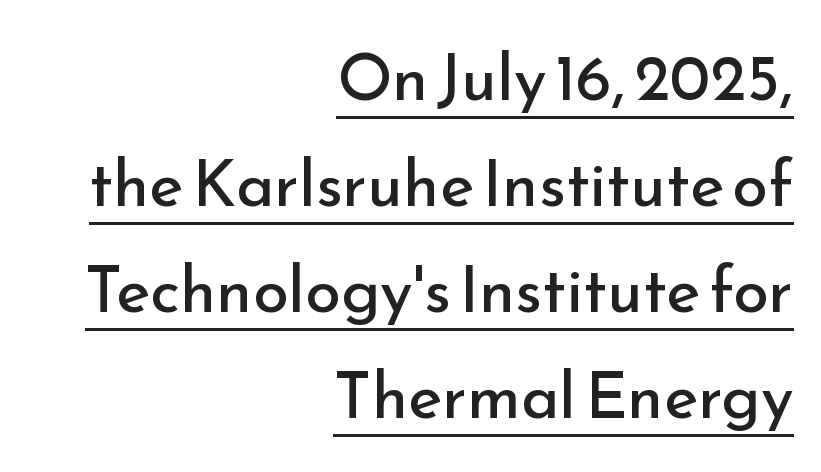
{"serif": "no", "italic": "no", "bold": "no", "weight": "regular", "width": "normal", "stroke_contrast": "low", "x_height": "small", "monospaced": "no", "underline": "yes", "align": "right", "line_spacing": "normal", "line_spacing_ratio": 1.63, "letter_spacing": "normal", "letter_spacing_em": 0.0, "glyph_px": 65}
